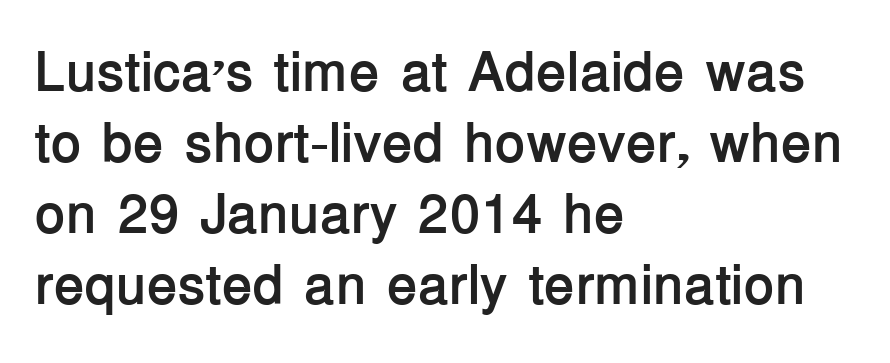
The face used here is proportionally spaced, like ordinary book or web type. Designer's note — italics off, roman on. Interline gaps are of average width in this sample. The gaps between neighbouring characters are ordinary and unremarkable. Weight check: bold — yes, fully.
